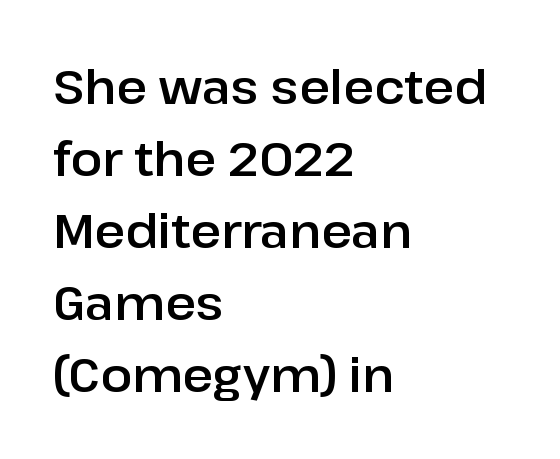
Q: Is the text italic (slanted)? A: No, it is upright.
Q: Is the typeface a serif or a sans-serif typeface? A: Sans-serif.
Q: Is the text underlined? A: No.
Q: How is the paragraph aligned? A: Left-aligned.
Q: Is the spacing between letters normal or unusually wide? A: Normal.
Q: Is the spacing between lines tight, normal or loose? A: Normal.
Q: Width (condensed, normal, or wide)? A: Normal.
Q: Stroke contrast? A: Low.
Q: x-height? A: Medium.
Q: Monospaced? A: No.
